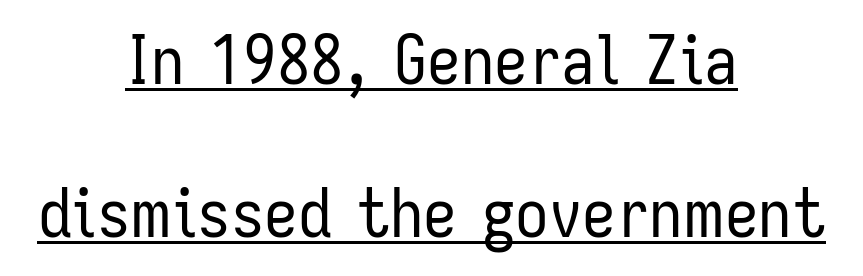
The image shows 67 px regular-weight, condensed sans-serif type, upright; set centered, loose line spacing (2.29x), normal letter spacing, underlined; low stroke contrast and a medium x-height.
